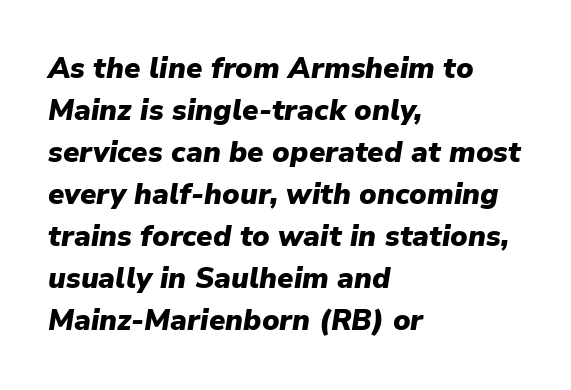
Q: Is the text bold? A: Yes.
Q: Is the text italic (slanted)? A: Yes, it leans right by about 9 degrees.
Q: Is the text underlined? A: No.
Q: How is the paragraph aligned? A: Left-aligned.
Q: Is the spacing between letters normal or unusually wide? A: Normal.
Q: Is the spacing between lines tight, normal or loose? A: Normal.
Q: Width (condensed, normal, or wide)? A: Normal.
Q: Stroke contrast? A: Low.
Q: x-height? A: Medium.
Q: Monospaced? A: No.
